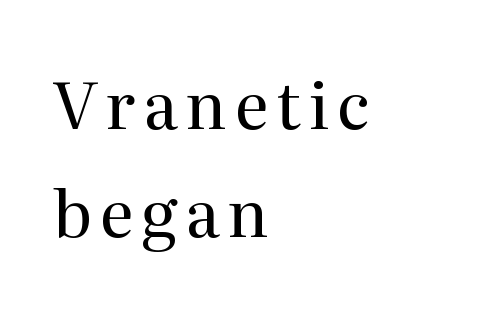
The designer went with a serif here, giving each stem small feet. Each new line begins a customary step beneath the previous one. Notice how the passage keeps a crisp vertical edge on the left only. Weight: in the light-to-regular range.
